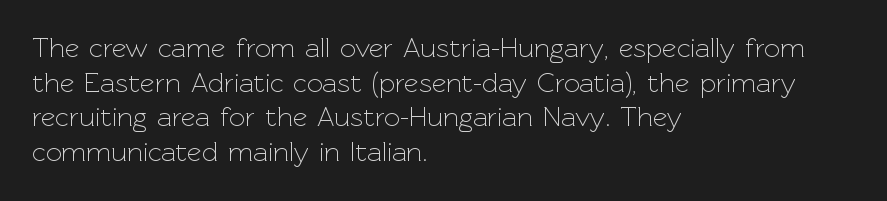
Q: Is the text bold? A: No.
Q: Is the text italic (slanted)? A: No, it is upright.
Q: Is the typeface a serif or a sans-serif typeface? A: Sans-serif.
Q: Is the text underlined? A: No.
Q: How is the paragraph aligned? A: Left-aligned.
Q: Is the spacing between letters normal or unusually wide? A: Normal.
Q: Width (condensed, normal, or wide)? A: Normal.
Q: x-height? A: Medium.
Q: Monospaced? A: No.
